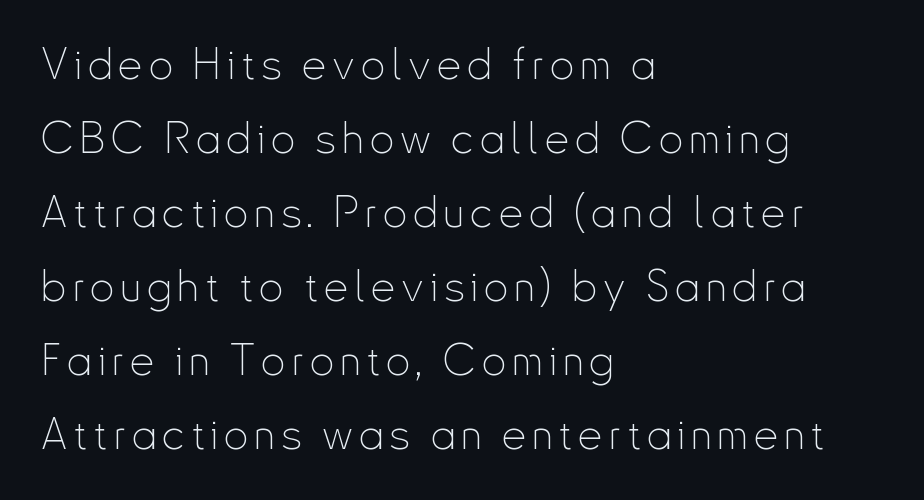
The image shows 43 px thin, condensed sans-serif type, upright; set left-aligned, line spacing 1.72x, not underlined; low stroke contrast and a small x-height.
